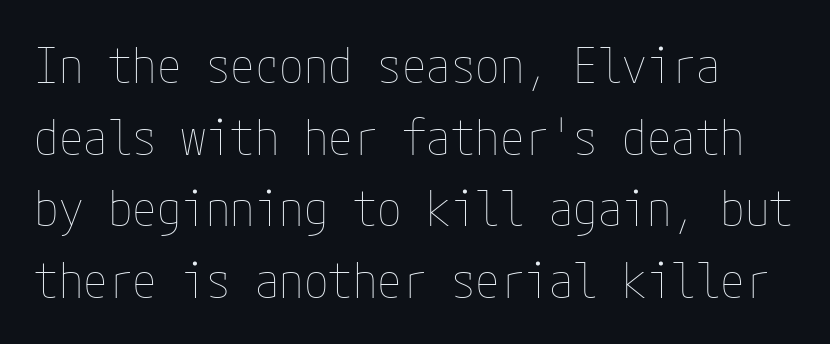
Q: Is the text bold? A: No.
Q: Is the text italic (slanted)? A: No, it is upright.
Q: Is the text underlined? A: No.
Q: Is the spacing between letters normal or unusually wide? A: Normal.
Q: Is the spacing between lines tight, normal or loose? A: Normal.
Q: Width (condensed, normal, or wide)? A: Condensed.
Q: Stroke contrast? A: Low.
Q: x-height? A: Medium.
